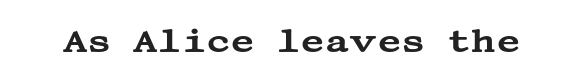
The image shows 33 px wide serif type, upright; set normal letter spacing, not underlined; medium stroke contrast and a large x-height.
